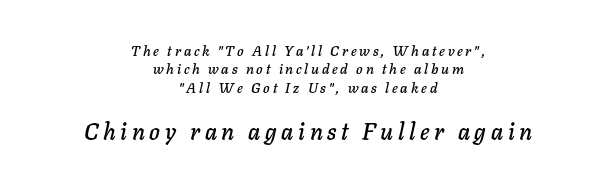
Q: Is the text italic (slanted)? A: Yes, it leans right by about 11 degrees.
Q: Is the text underlined? A: No.
Q: How is the paragraph aligned? A: Centered.
Q: Is the spacing between letters normal or unusually wide? A: Unusually wide.
Q: Is the spacing between lines tight, normal or loose? A: Normal.
Q: Which block of text is set in a larger size, the first (top) or the second (bottom)? A: The second (bottom) one.
